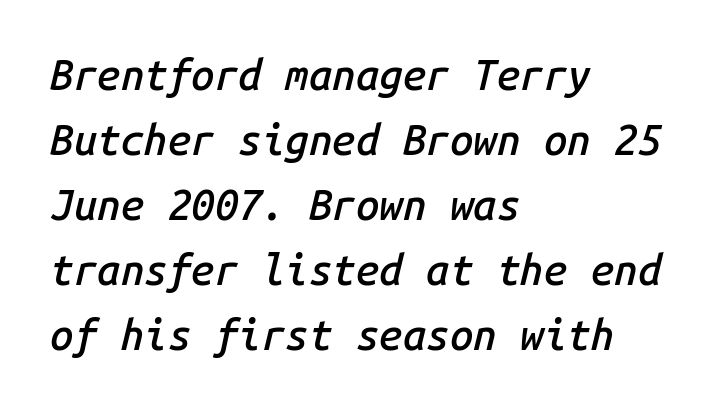
Q: Is the text bold? A: Semi-bold.
Q: Is the text italic (slanted)? A: Yes, it leans right by about 14 degrees.
Q: Is the text underlined? A: No.
Q: How is the paragraph aligned? A: Left-aligned.
Q: Is the spacing between letters normal or unusually wide? A: Normal.
Q: Is the spacing between lines tight, normal or loose? A: Normal.
Q: Width (condensed, normal, or wide)? A: Normal.
Q: Stroke contrast? A: Low.
Q: x-height? A: Medium.
Q: Monospaced? A: Yes.
